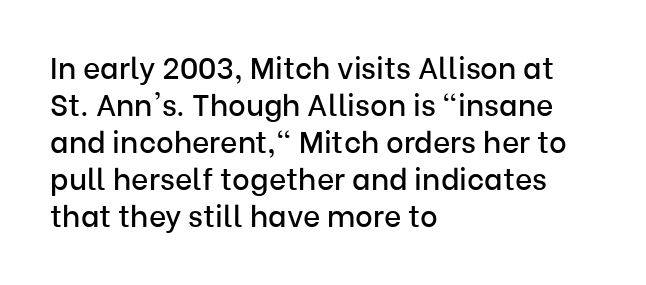
The image shows 30 px sans-serif type, upright; set left-aligned, line spacing 1.23x, normal letter spacing, not underlined; low stroke contrast and a medium x-height.
